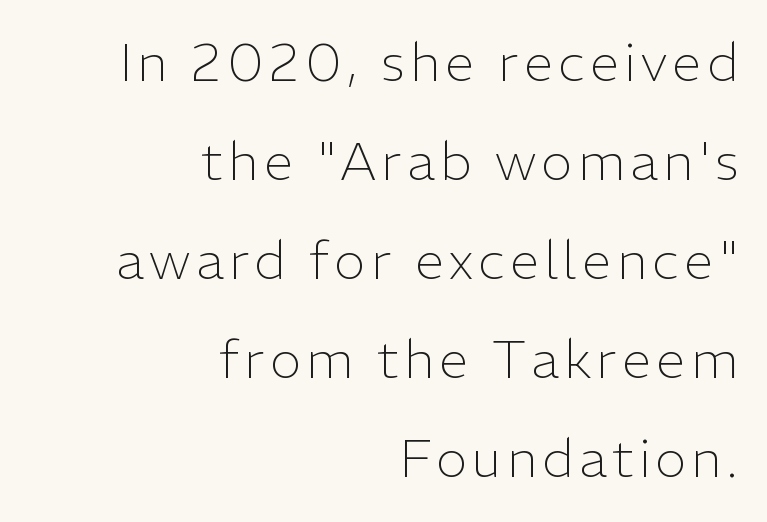
Tall strokes in this sample are plumb rather than angled. The rendering uses natural spacing where letterforms have individual widths. You can tell from the bare stems that sans-serif type was used. No chunkiness to these letters — they're not bold. Where is the straight margin? On the right. Beneath every word, the page is bare.
